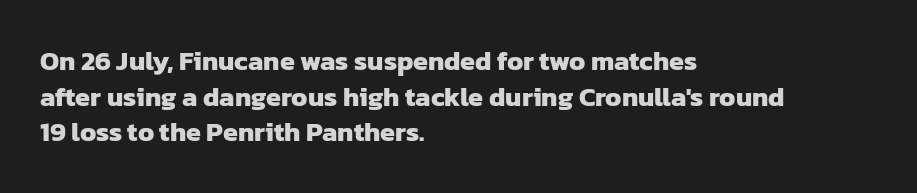
How would I describe the line gaps? Plain and ordinary. Casual observation: everything's shoved over to the left. The words here are not underlined. Students, note that the glyphs here touch the page at normal intervals. Strong, thick strokes mark this as bold type.
